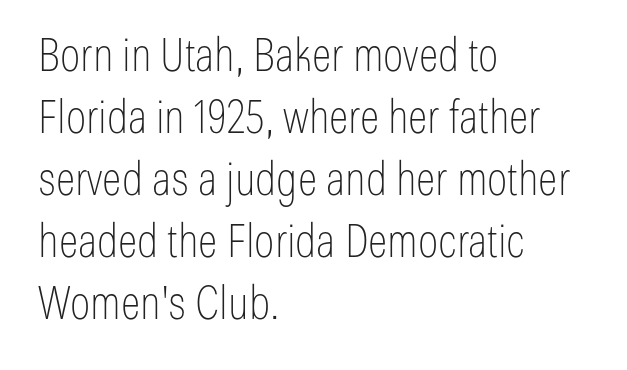
Q: Is the text bold? A: No.
Q: Is the text italic (slanted)? A: No, it is upright.
Q: Is the typeface a serif or a sans-serif typeface? A: Sans-serif.
Q: Is the text underlined? A: No.
Q: How is the paragraph aligned? A: Left-aligned.
Q: Is the spacing between letters normal or unusually wide? A: Normal.
Q: Is the spacing between lines tight, normal or loose? A: Normal.
Q: Width (condensed, normal, or wide)? A: Condensed.
Q: Stroke contrast? A: Low.
Q: x-height? A: Medium.
Q: Monospaced? A: No.
